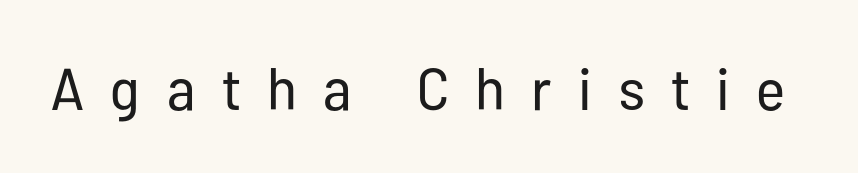
The image shows 59 px regular-weight, condensed sans-serif type, upright; set unusually wide letter spacing (+0.45 em), not underlined; low stroke contrast and a medium x-height.
